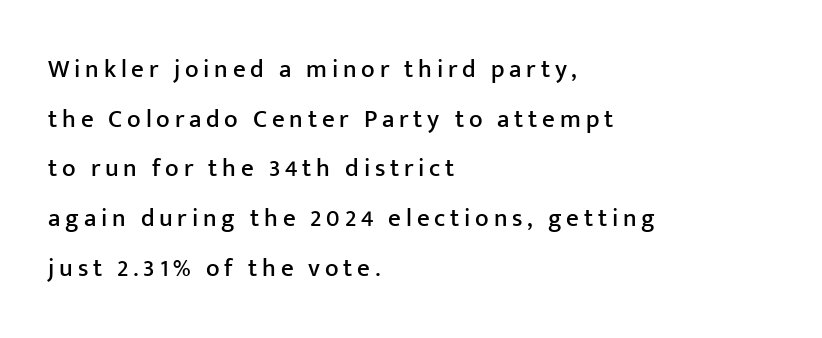
Rule under the text: the space is simply empty. Style check: upright. This sample is left-justified, so line endings fall wherever the words run out. Students, observe: this is what heavily led, spacious text looks like.
